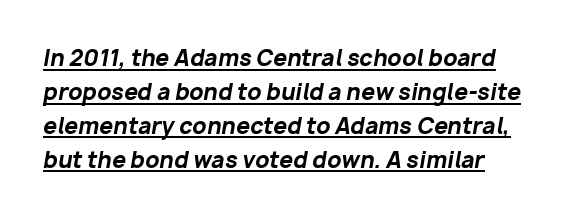
The image shows 22 px bold type, italic (leaning right); set left-aligned, normal line spacing (1.54x), normal letter spacing, underlined.
